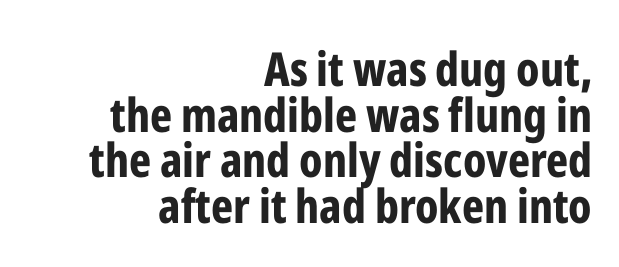
{"serif": "no", "italic": "no", "bold": "yes", "weight": "bold", "width": "condensed", "stroke_contrast": "low", "x_height": "medium", "monospaced": "no", "underline": "no", "align": "right", "line_spacing": "tight", "line_spacing_ratio": 0.97, "letter_spacing": "normal", "letter_spacing_em": 0.0, "glyph_px": 47}
